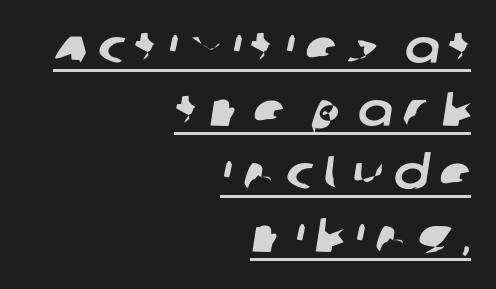
I'd call this a sans setting — the letters go barefoot. The string is rendered with underlining switched on. You could only call the tracking loose — the letters float apart. Short and long lines alike share a common ending point at right.
